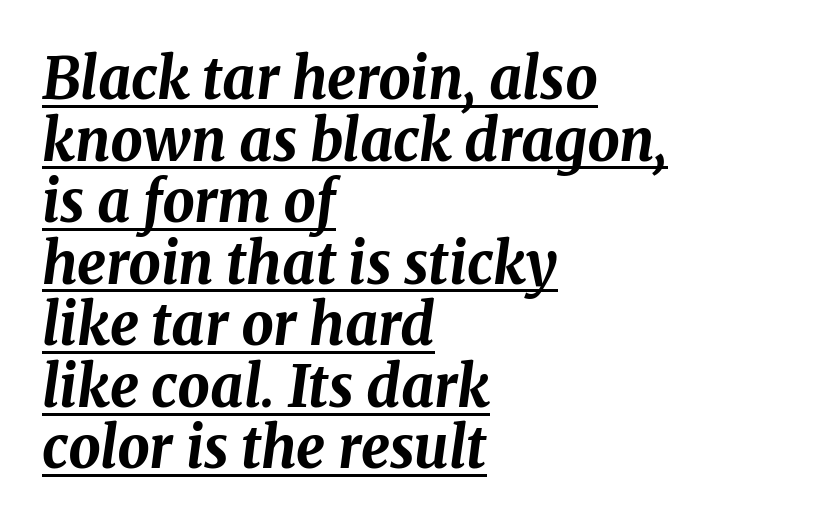
The image shows 57 px bold type, italic (leaning right); set left-aligned, tight line spacing (1.08x), normal letter spacing, underlined; medium stroke contrast and a medium x-height.
